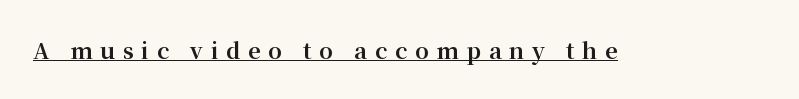
The image shows 22 px bold type, upright; set unusually wide letter spacing (+0.35 em), underlined.
